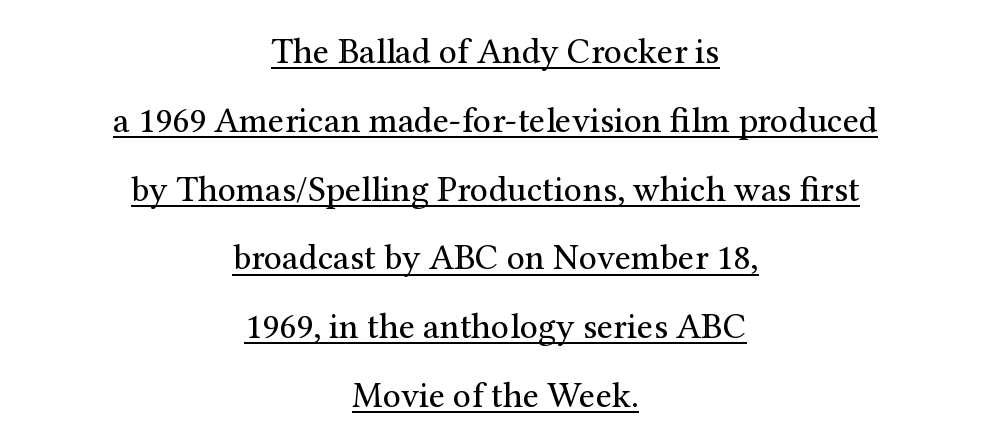
{"serif": "yes", "italic": "no", "bold": "no", "weight": "regular", "width": "normal", "stroke_contrast": "medium", "x_height": "medium", "monospaced": "no", "underline": "yes", "align": "center", "line_spacing": "loose", "line_spacing_ratio": 1.91, "letter_spacing": "normal", "letter_spacing_em": 0.0, "glyph_px": 36}
